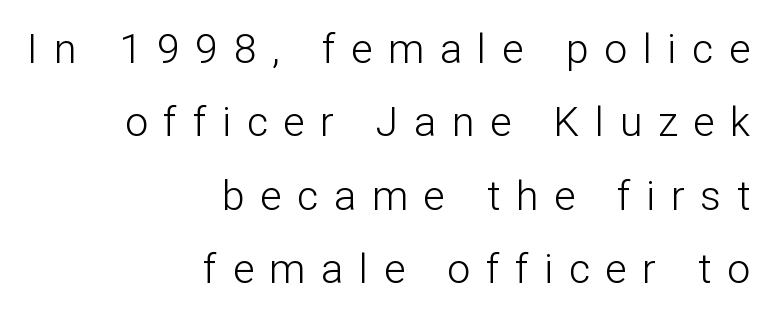
Q: Is the text bold? A: No.
Q: Is the text italic (slanted)? A: No, it is upright.
Q: Is the typeface a serif or a sans-serif typeface? A: Sans-serif.
Q: Is the text underlined? A: No.
Q: How is the paragraph aligned? A: Right-aligned.
Q: Is the spacing between letters normal or unusually wide? A: Unusually wide.
Q: Width (condensed, normal, or wide)? A: Normal.
Q: Stroke contrast? A: Low.
Q: x-height? A: Medium.
Q: Monospaced? A: No.
